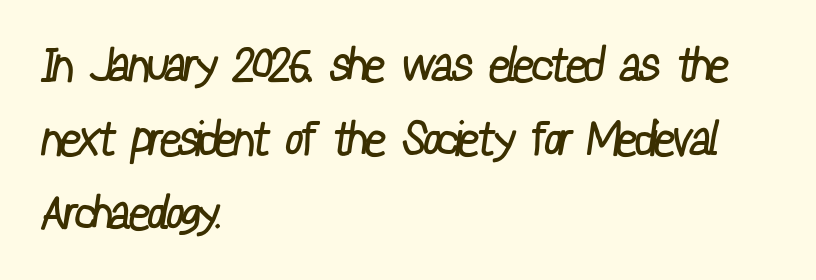
Q: Is the text bold? A: No.
Q: Is the typeface a serif or a sans-serif typeface? A: Sans-serif.
Q: Is the text underlined? A: No.
Q: How is the paragraph aligned? A: Left-aligned.
Q: Is the spacing between letters normal or unusually wide? A: Normal.
Q: Is the spacing between lines tight, normal or loose? A: Normal.
Q: Width (condensed, normal, or wide)? A: Condensed.
Q: Stroke contrast? A: Low.
Q: x-height? A: Medium.
Q: Monospaced? A: No.
